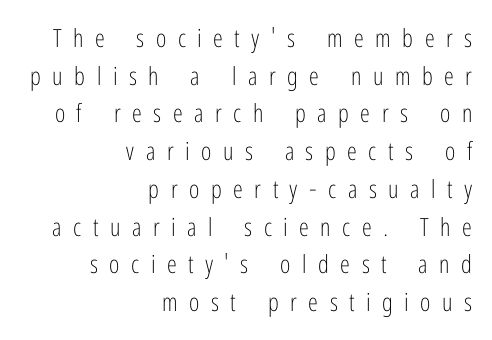
The image shows 25 px text type, upright; set right-aligned, normal line spacing (1.51x), unusually wide letter spacing (+0.46 em), not underlined.
